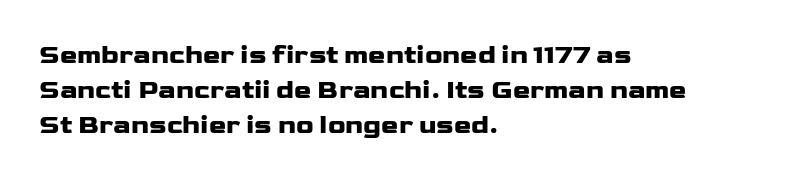
The image shows 26 px bold type, upright; set left-aligned, normal line spacing (1.35x), normal letter spacing, not underlined.
